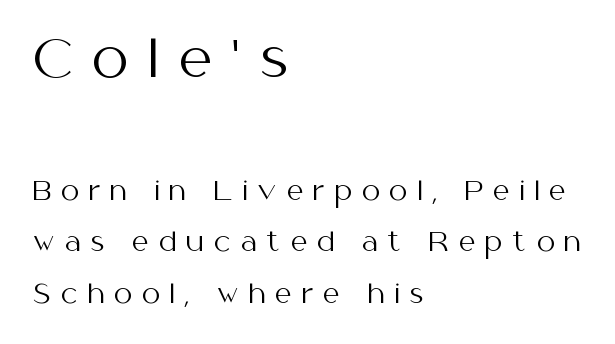
{"serif": "no", "italic": "no", "bold": "no", "weight": "regular", "width": "normal", "stroke_contrast": "medium", "x_height": "medium", "monospaced": "no", "underline": "no", "align": "left", "line_spacing": "loose", "line_spacing_ratio": 1.98, "letter_spacing": "wide", "letter_spacing_em": 0.38, "larger_block": "first", "size_ratio": 2.0, "glyph_px": 52}
